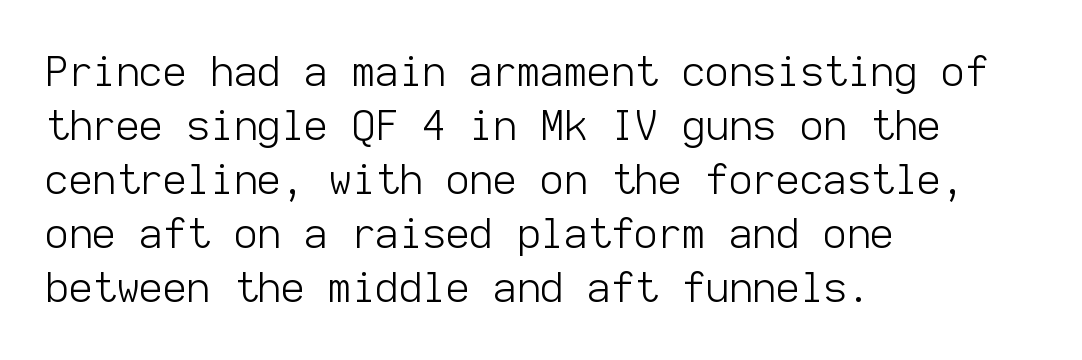
The image shows 41 px light sans-serif type, upright, monospaced; set left-aligned, normal line spacing (1.32x), normal letter spacing, not underlined; low stroke contrast and a medium x-height.
